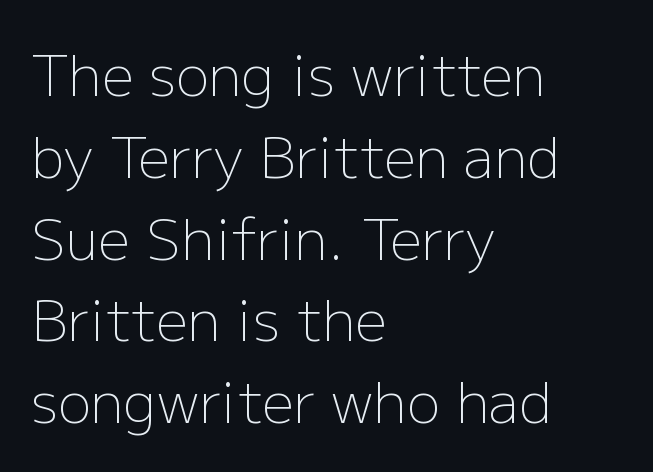
The image shows 56 px light sans-serif type, upright; set left-aligned, normal line spacing (1.46x), normal letter spacing, not underlined; low stroke contrast and a medium x-height.
